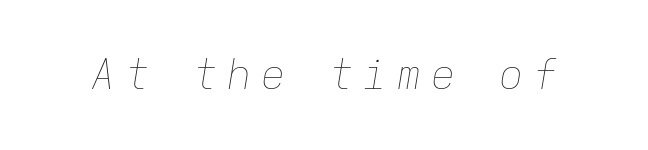
The image shows 41 px thin type, italic (leaning right), monospaced; set unusually wide letter spacing (+0.23 em), not underlined; low stroke contrast and a medium x-height.
